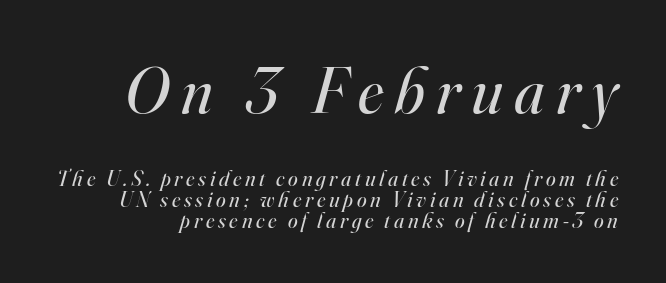
The strokes are not fattened; the text isn't bold. The more generous point size was reserved for the upper chunk. Varying glyph widths throughout — classic text-font behaviour. Yep, that's italic — everything's leaning. Interline gaps are noticeably narrow in this sample. The type family on display is of the serif kind.
